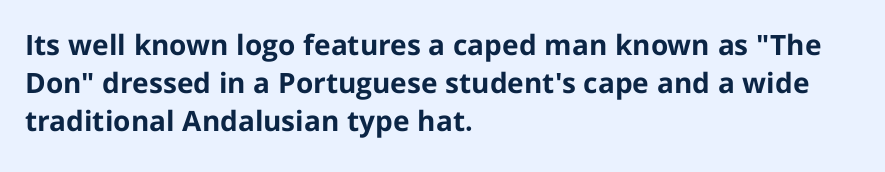
{"serif": "no", "italic": "no", "bold": "yes", "weight": "bold", "width": "normal", "stroke_contrast": "low", "x_height": "medium", "monospaced": "no", "underline": "no", "align": "left", "line_spacing": "normal", "line_spacing_ratio": 1.36, "letter_spacing": "normal", "letter_spacing_em": 0.0, "glyph_px": 28}
